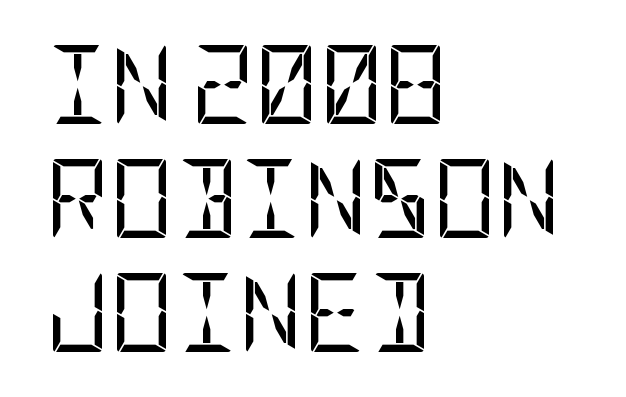
The image shows 79 px regular-weight, condensed sans-serif type, upright; set left-aligned, normal line spacing (1.44x), normal letter spacing, not underlined; low stroke contrast and a large x-height.
